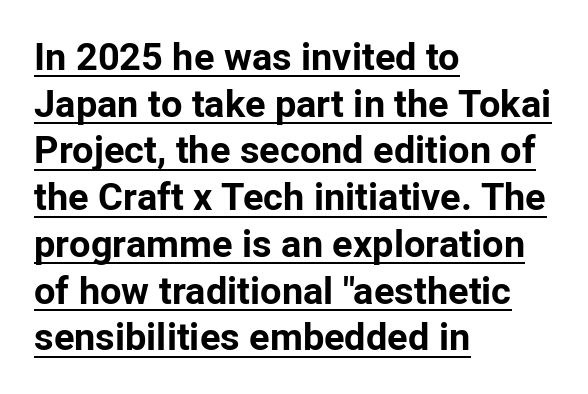
Q: Is the text bold? A: Yes.
Q: Is the text italic (slanted)? A: No, it is upright.
Q: Is the typeface a serif or a sans-serif typeface? A: Sans-serif.
Q: Is the text underlined? A: Yes.
Q: How is the paragraph aligned? A: Left-aligned.
Q: Is the spacing between letters normal or unusually wide? A: Normal.
Q: Width (condensed, normal, or wide)? A: Normal.
Q: Stroke contrast? A: Low.
Q: x-height? A: Medium.
Q: Monospaced? A: No.
